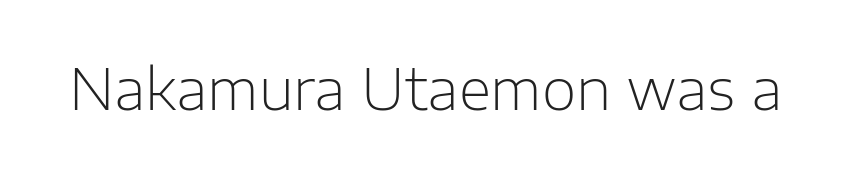
Q: Is the text bold? A: No.
Q: Is the text italic (slanted)? A: No, it is upright.
Q: Is the typeface a serif or a sans-serif typeface? A: Sans-serif.
Q: Is the text underlined? A: No.
Q: Is the spacing between letters normal or unusually wide? A: Normal.
Q: Width (condensed, normal, or wide)? A: Normal.
Q: Stroke contrast? A: Low.
Q: x-height? A: Medium.
Q: Monospaced? A: No.
